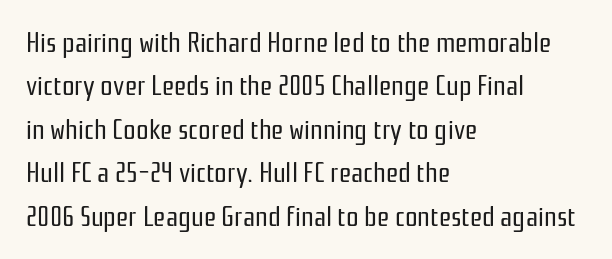
Q: Is the text bold? A: No.
Q: Is the text italic (slanted)? A: No, it is upright.
Q: Is the typeface a serif or a sans-serif typeface? A: Sans-serif.
Q: Is the text underlined? A: No.
Q: How is the paragraph aligned? A: Left-aligned.
Q: Is the spacing between letters normal or unusually wide? A: Normal.
Q: Is the spacing between lines tight, normal or loose? A: Normal.
Q: Width (condensed, normal, or wide)? A: Condensed.
Q: Stroke contrast? A: Low.
Q: x-height? A: Medium.
Q: Monospaced? A: No.
